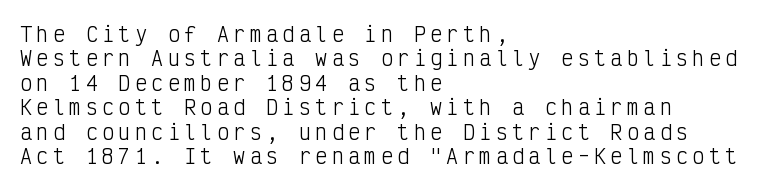
Q: Is the text bold? A: No.
Q: Is the text italic (slanted)? A: No, it is upright.
Q: Is the text underlined? A: No.
Q: How is the paragraph aligned? A: Left-aligned.
Q: Is the spacing between letters normal or unusually wide? A: Unusually wide.
